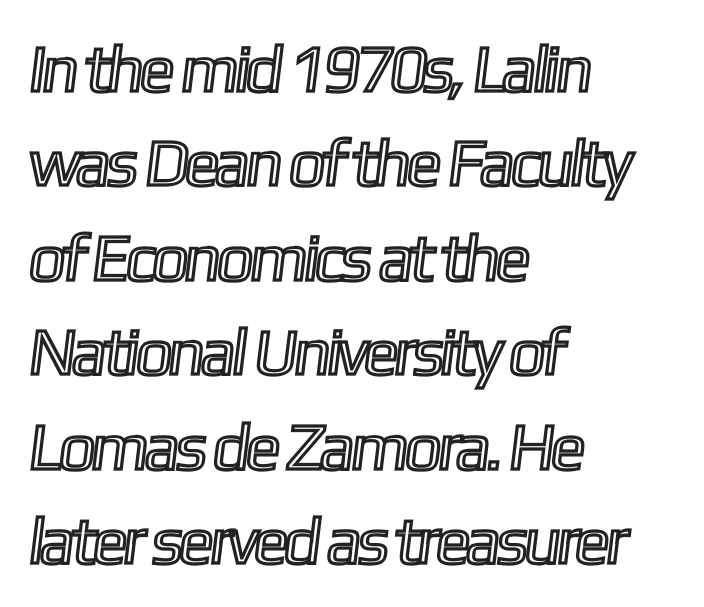
{"width": "condensed", "x_height": "medium", "monospaced": "no", "underline": "no", "align": "left", "line_spacing": "normal", "line_spacing_ratio": 1.43, "letter_spacing": "normal", "letter_spacing_em": 0.0, "glyph_px": 66}
